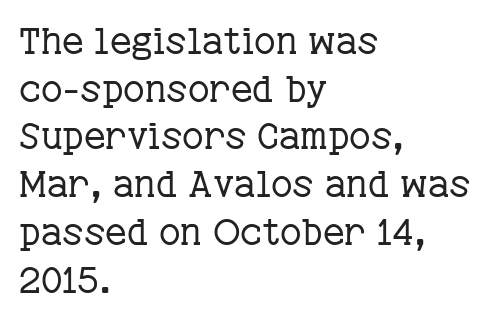
Q: Is the text bold? A: No.
Q: Is the text italic (slanted)? A: No, it is upright.
Q: Is the typeface a serif or a sans-serif typeface? A: Serif.
Q: Is the text underlined? A: No.
Q: How is the paragraph aligned? A: Left-aligned.
Q: Is the spacing between letters normal or unusually wide? A: Normal.
Q: Is the spacing between lines tight, normal or loose? A: Normal.
Q: Width (condensed, normal, or wide)? A: Normal.
Q: Stroke contrast? A: Low.
Q: x-height? A: Medium.
Q: Monospaced? A: No.
